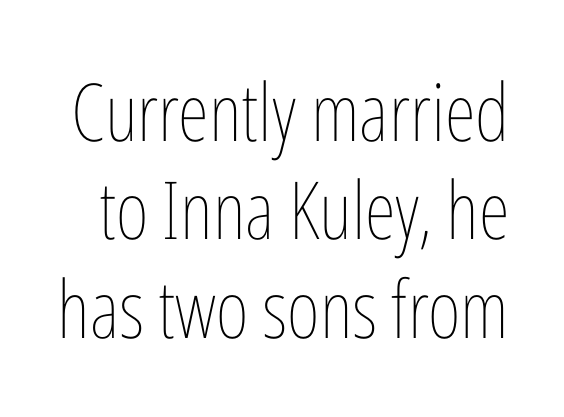
The image shows 80 px thin, condensed type, upright; set line spacing 1.23x, normal letter spacing, not underlined; low stroke contrast and a medium x-height.
